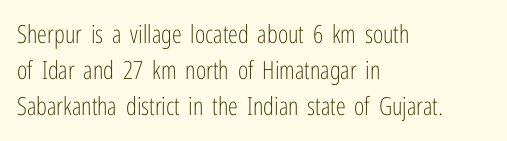
The image shows 25 px text type, upright; set left-aligned, normal line spacing (1.45x), normal letter spacing, not underlined.
